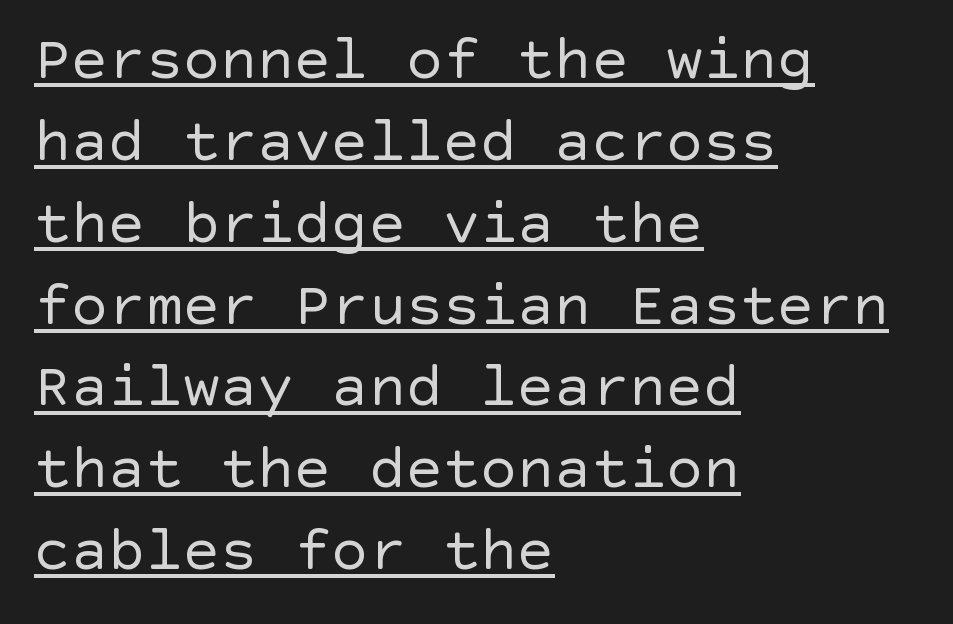
The passage is arranged the way most books set body copy — flush left. Examine the stroke ends and you'll find no serifs. Students, observe: this is what conventionally led text looks like. The rendered words wear a rule along their underside. Caption: standard tracking, unaltered. On a weight scale, this lands at 450 or below.
